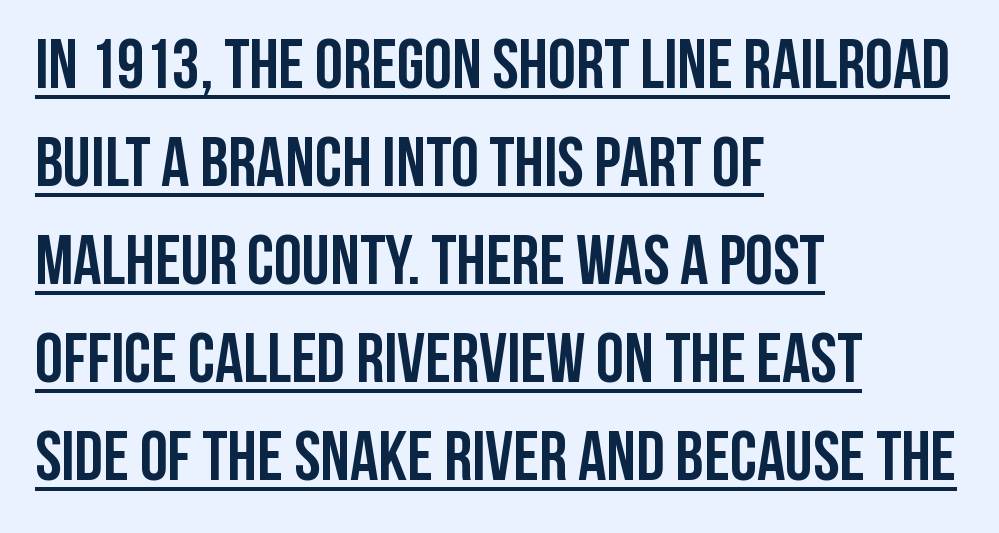
Q: Is the text bold? A: Yes.
Q: Is the text italic (slanted)? A: No, it is upright.
Q: Is the typeface a serif or a sans-serif typeface? A: Sans-serif.
Q: Is the text underlined? A: Yes.
Q: How is the paragraph aligned? A: Left-aligned.
Q: Is the spacing between letters normal or unusually wide? A: Normal.
Q: Is the spacing between lines tight, normal or loose? A: Normal.
Q: Width (condensed, normal, or wide)? A: Condensed.
Q: Stroke contrast? A: Low.
Q: x-height? A: Large.
Q: Monospaced? A: No.
